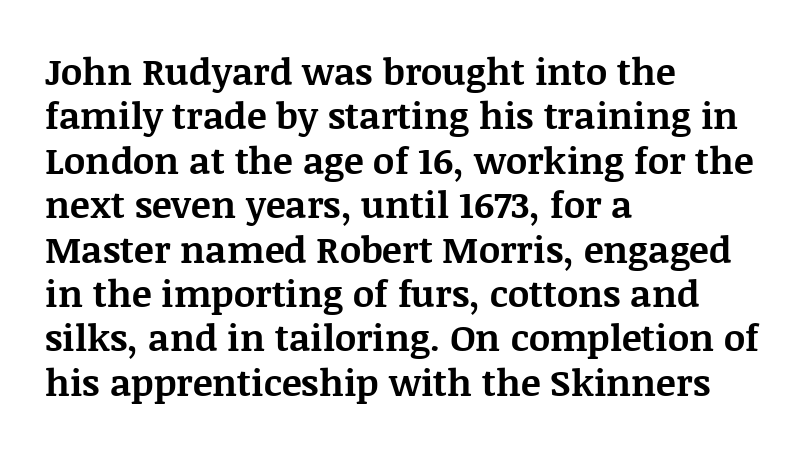
Quick note: not italic, upright. Summary of weight: heavy, a full bold. The glyphs are unaccompanied by any horizontal stroke below them. You could call the tracking neutral — neither tight nor loose. Reading down the block, your eye returns to a fixed left position each line. Type style note: has serifs.
